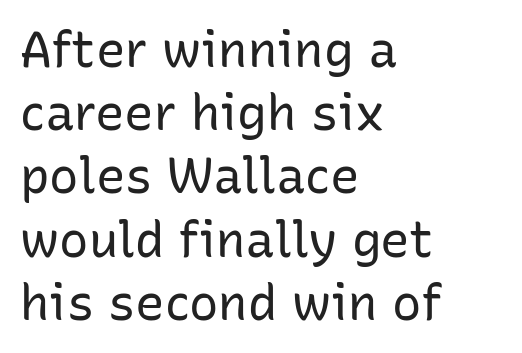
Q: Is the text bold? A: No.
Q: Is the text italic (slanted)? A: No, it is upright.
Q: Is the typeface a serif or a sans-serif typeface? A: Sans-serif.
Q: Is the text underlined? A: No.
Q: How is the paragraph aligned? A: Left-aligned.
Q: Is the spacing between letters normal or unusually wide? A: Normal.
Q: Is the spacing between lines tight, normal or loose? A: Normal.
Q: Width (condensed, normal, or wide)? A: Normal.
Q: Stroke contrast? A: Low.
Q: x-height? A: Medium.
Q: Monospaced? A: No.
